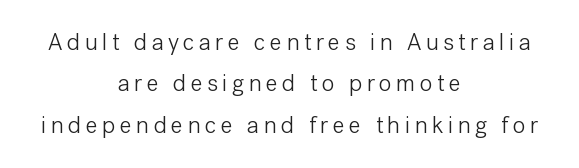
{"italic": "no", "bold": "no", "underline": "no", "align": "center", "line_spacing_ratio": 1.72, "glyph_px": 24}
